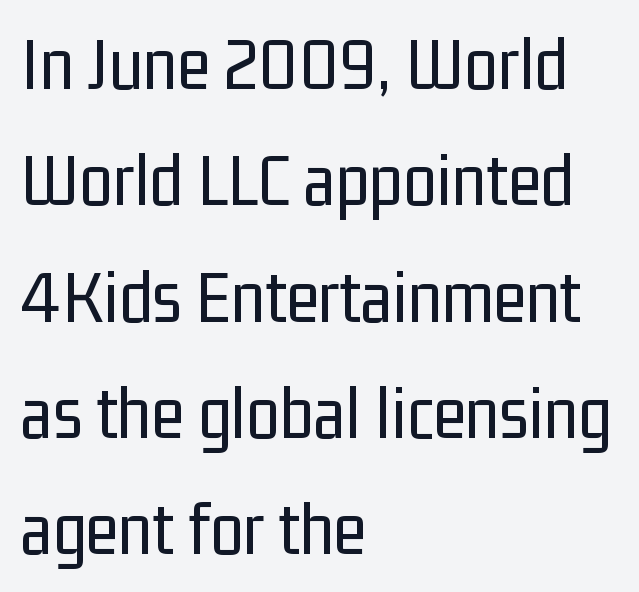
You can tell from the bare stems that sans-serif type was used. Unlike italic type, these characters show no tilt at all. Is this a fixed-width face? No — the glyphs have proportional, varying widths. The weight tops out at a normal text grade. Default kerning and tracking; the words read as compact shapes.
